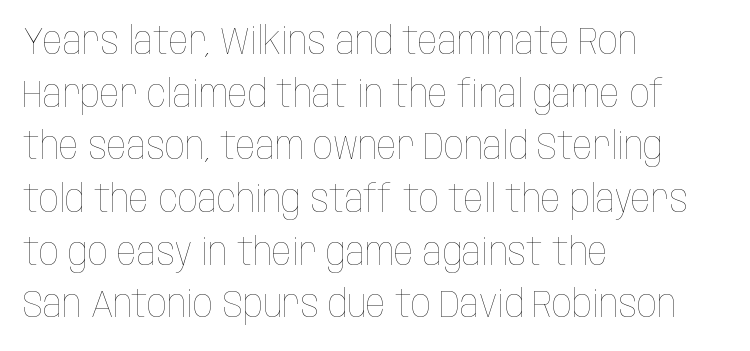
{"italic": "no", "bold": "no", "weight": "thin", "width": "condensed", "stroke_contrast": "low", "x_height": "large", "monospaced": "no", "underline": "no", "align": "left", "line_spacing": "normal", "line_spacing_ratio": 1.35, "letter_spacing": "normal", "letter_spacing_em": 0.0, "glyph_px": 39}
